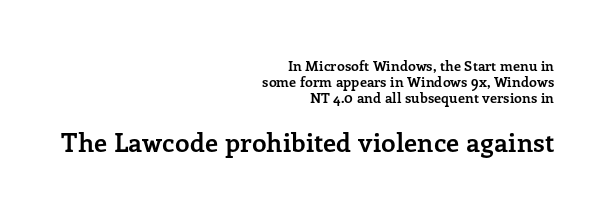
Ordinary non-slanted type is in use. Does extra space separate the letters? No, they use regular spacing. Typeset ragged left — the right edge is the straight one. Look at the stroke-to-counter ratio: heavy, a bold. Plain, unruled lines of type. The designer gave the closing block more size than the opening block.
